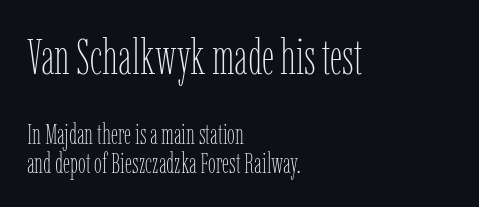
{"italic": "no", "bold": "no", "weight": "thin", "width": "condensed", "stroke_contrast": "low", "x_height": "medium", "monospaced": "no", "underline": "no", "align": "left", "line_spacing": "tight", "line_spacing_ratio": 1.03, "letter_spacing": "normal", "letter_spacing_em": 0.0, "larger_block": "first", "size_ratio": 1.75, "glyph_px": 49}
